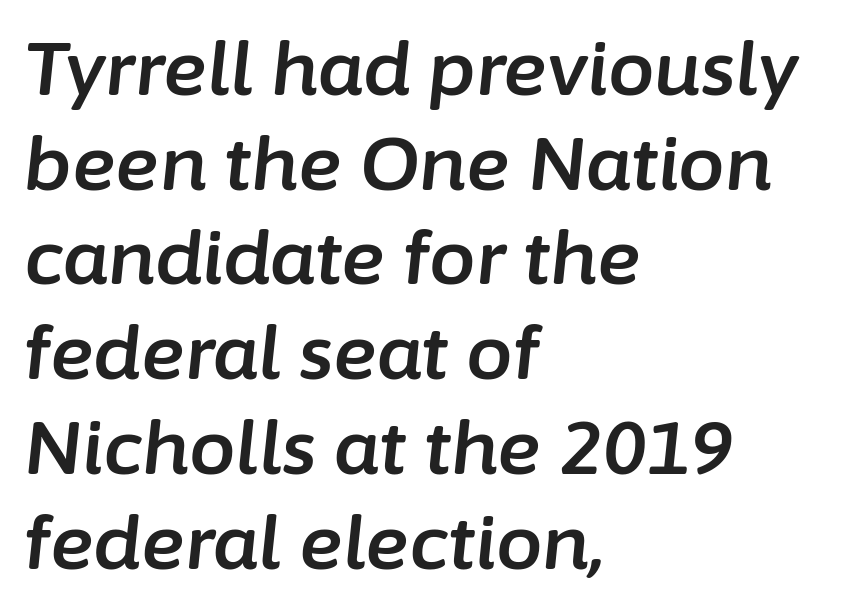
Rendered with sloped, italic letterforms. You could call the tracking neutral — neither tight nor loose. This rendering uses left alignment, leaving the right contour irregular. This sample has the flowing, uneven cadence of proportional lettering. In terms of leading, this rendering sits right in the middle.
